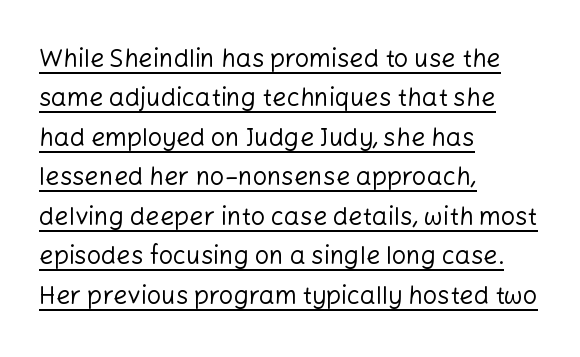
If you drew a line through each stem, it would be perfectly vertical. Reading down the column, the eye jumps a familiar distance to each next line. The strokes carry an ordinary text weight at most. Looks like someone drew a line under every word here. Is the letter spacing exaggerated? No — it looks like the ordinary default. Notice how the passage keeps a crisp vertical edge on the left only.
